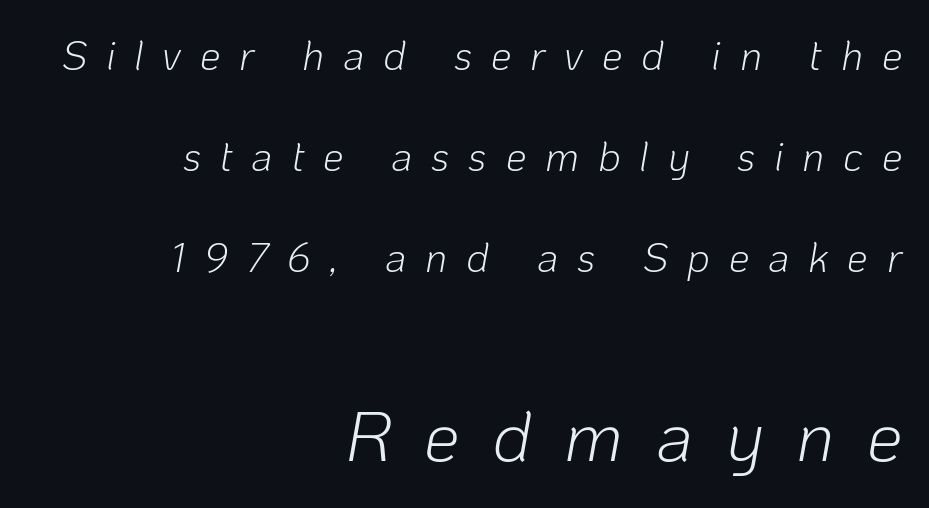
The image shows 71 px light type, italic (leaning right); set right-aligned, loose line spacing (2.46x), unusually wide letter spacing (+0.46 em), not underlined; the second (bottom) block is 1.73x larger; low stroke contrast and a medium x-height.
